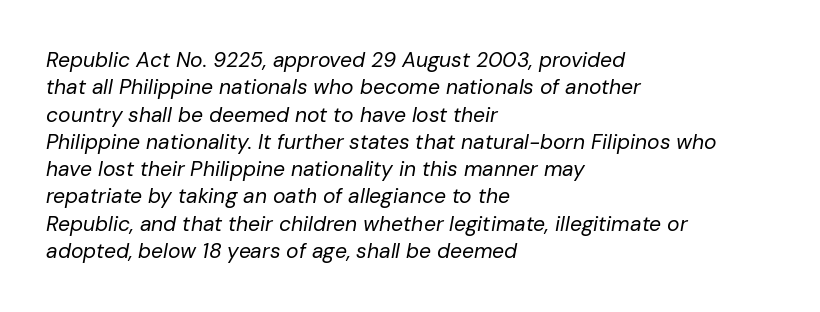
Q: Is the text bold? A: No.
Q: Is the text italic (slanted)? A: Yes, it leans right by about 10 degrees.
Q: Is the text underlined? A: No.
Q: How is the paragraph aligned? A: Left-aligned.
Q: Is the spacing between letters normal or unusually wide? A: Normal.
Q: Is the spacing between lines tight, normal or loose? A: Normal.
